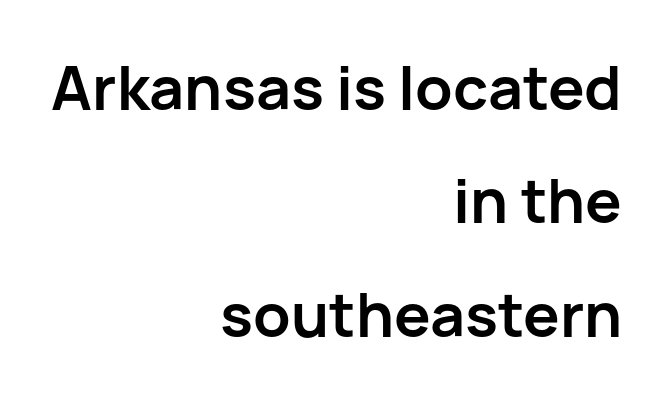
The image shows 61 px semibold sans-serif type, upright; set right-aligned, line spacing 1.86x, normal letter spacing, not underlined; low stroke contrast and a medium x-height.
